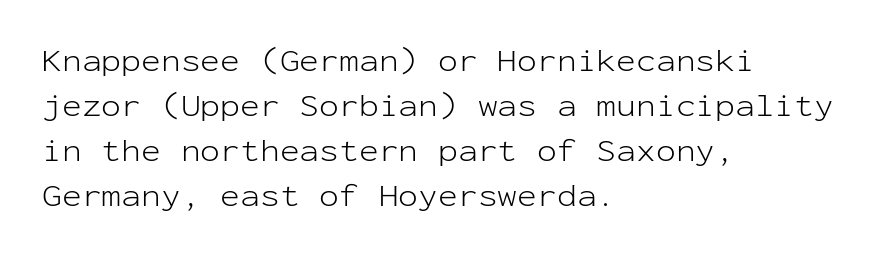
The block of text has a typical density, with ordinary space between rows. The characters display no serif detailing; their extremities are plain. The glyphs are unaccompanied by any horizontal stroke below them. Letters have the restrained weight of plain body copy at most. Nope, not italic — everything's standing straight. You could count columns in this text — the font is strictly monospaced.
